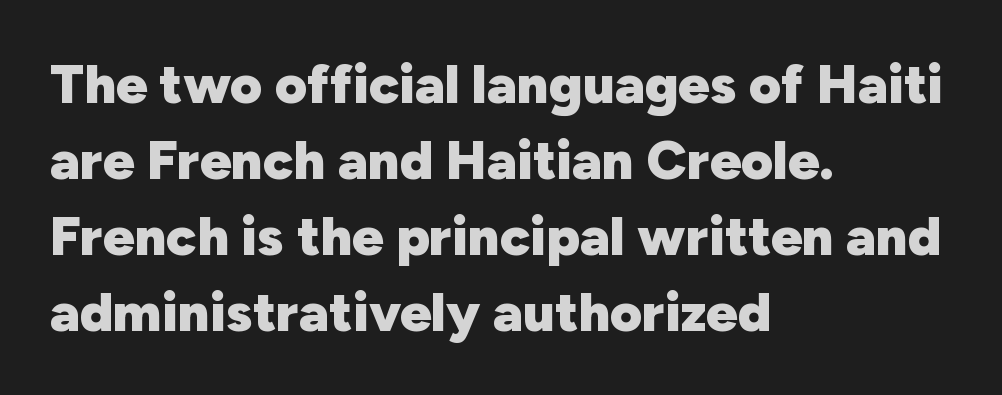
The image shows 55 px heavy sans-serif type, upright; set left-aligned, normal line spacing (1.38x), normal letter spacing, not underlined; low stroke contrast and a medium x-height.
